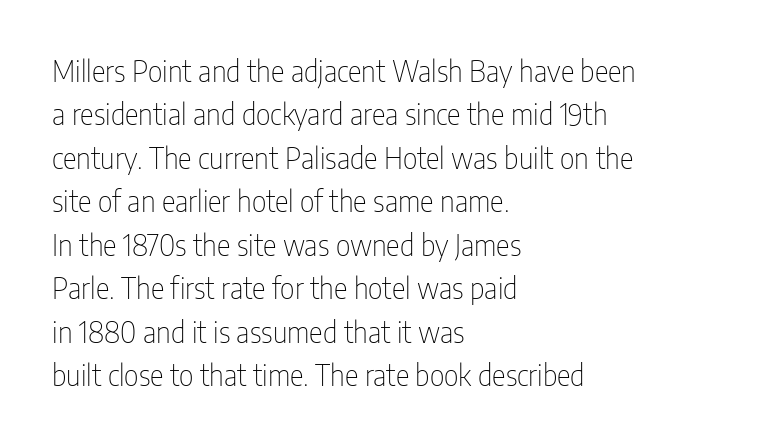
Q: Is the text bold? A: No.
Q: Is the text italic (slanted)? A: No, it is upright.
Q: Is the typeface a serif or a sans-serif typeface? A: Sans-serif.
Q: Is the text underlined? A: No.
Q: How is the paragraph aligned? A: Left-aligned.
Q: Is the spacing between letters normal or unusually wide? A: Normal.
Q: Is the spacing between lines tight, normal or loose? A: Normal.
Q: Width (condensed, normal, or wide)? A: Condensed.
Q: Stroke contrast? A: Low.
Q: x-height? A: Medium.
Q: Monospaced? A: No.
